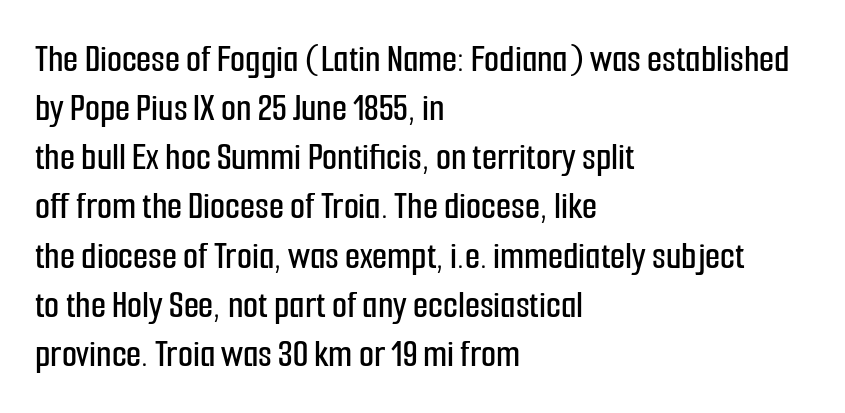
The image shows 39 px condensed sans-serif type, upright; set left-aligned, normal line spacing (1.26x), normal letter spacing, not underlined; low stroke contrast and a medium x-height.
